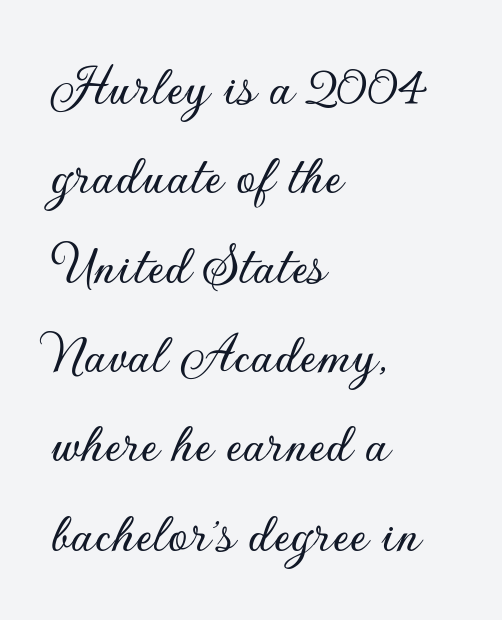
{"serif": "no", "width": "normal", "stroke_contrast": "low", "x_height": "small", "monospaced": "no", "underline": "no", "align": "left", "line_spacing": "normal", "line_spacing_ratio": 1.54, "letter_spacing": "normal", "letter_spacing_em": 0.0, "glyph_px": 58}
